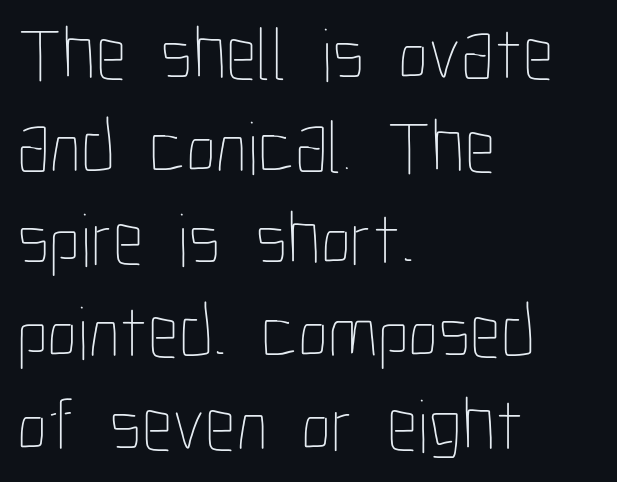
{"italic": "no", "bold": "no", "weight": "thin", "width": "condensed", "stroke_contrast": "low", "x_height": "medium", "monospaced": "no", "underline": "no", "align": "left", "line_spacing_ratio": 1.22, "letter_spacing": "normal", "letter_spacing_em": 0.0, "glyph_px": 76}
